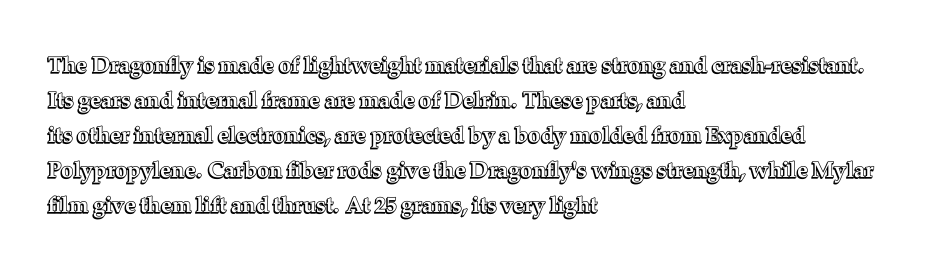
Q: Is the text italic (slanted)? A: No, it is upright.
Q: Is the text underlined? A: No.
Q: How is the paragraph aligned? A: Left-aligned.
Q: Is the spacing between letters normal or unusually wide? A: Normal.
Q: Is the spacing between lines tight, normal or loose? A: Normal.
